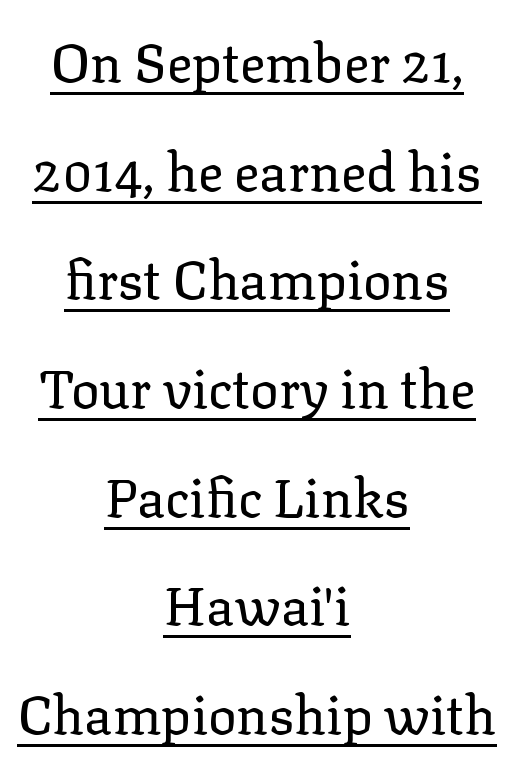
Q: Is the text bold? A: No.
Q: Is the text italic (slanted)? A: No, it is upright.
Q: Is the typeface a serif or a sans-serif typeface? A: Serif.
Q: Is the text underlined? A: Yes.
Q: How is the paragraph aligned? A: Centered.
Q: Is the spacing between letters normal or unusually wide? A: Normal.
Q: Is the spacing between lines tight, normal or loose? A: Loose.
Q: Width (condensed, normal, or wide)? A: Normal.
Q: Stroke contrast? A: Low.
Q: x-height? A: Medium.
Q: Monospaced? A: No.
